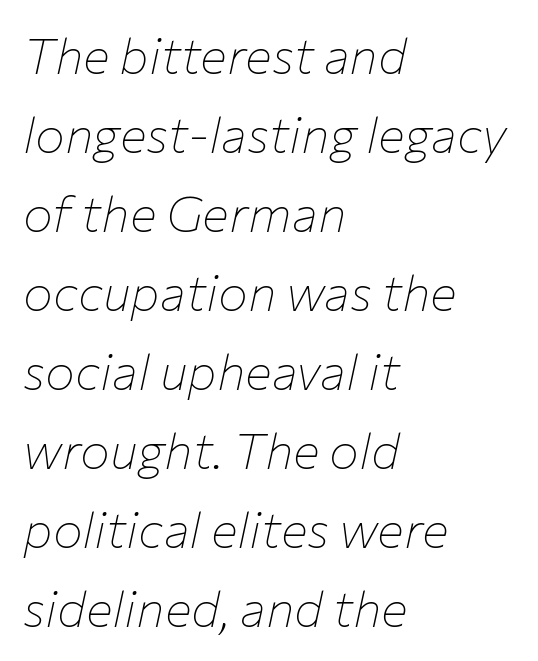
{"italic": "yes", "lean": "right", "slant_degrees": 12, "bold": "no", "weight": "thin", "width": "normal", "stroke_contrast": "low", "x_height": "medium", "monospaced": "no", "underline": "no", "align": "left", "line_spacing": "normal", "line_spacing_ratio": 1.58, "letter_spacing": "normal", "letter_spacing_em": 0.0, "glyph_px": 50}
